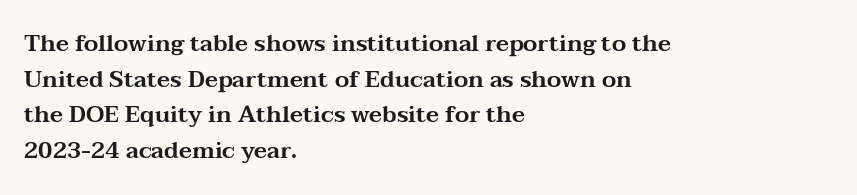
Every row of glyphs begins at an identical x-position on the left. The passage shown has conventional tracking throughout. A typesetter would mark this as roman, not italic. Letters rest on an invisible, unmarked baseline. In terms of leading, this rendering sits right in the middle.
